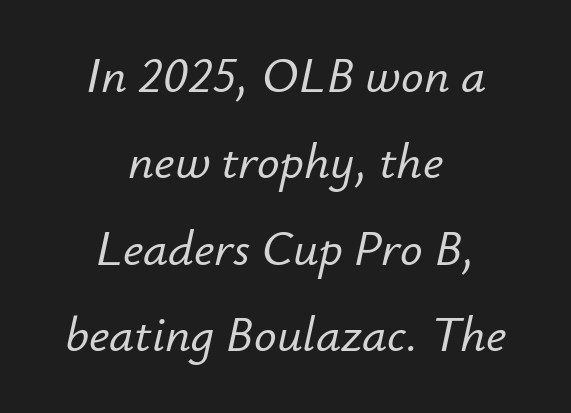
Q: Is the text italic (slanted)? A: Yes, it leans right by about 12 degrees.
Q: Is the text underlined? A: No.
Q: How is the paragraph aligned? A: Centered.
Q: Is the spacing between letters normal or unusually wide? A: Normal.
Q: Width (condensed, normal, or wide)? A: Normal.
Q: Stroke contrast? A: Low.
Q: x-height? A: Small.
Q: Monospaced? A: No.
